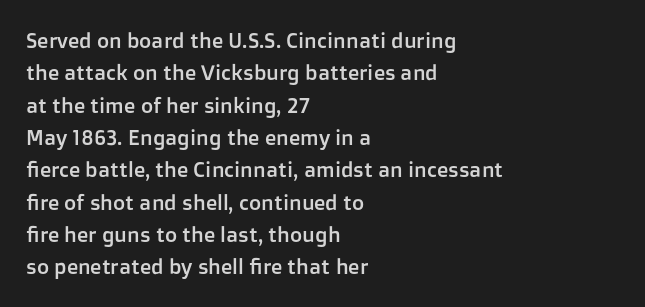
Glyph-to-glyph distance matches everyday printed text. Upright lettering throughout. Notice how descenders clear the ascenders below comfortably — that's standard leading. The strip under each line holds only bare page. Layout note: lines flush left.
